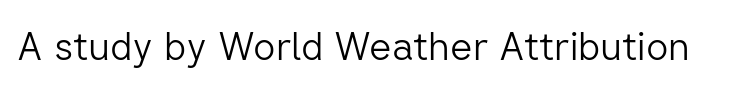
The image shows 39 px light sans-serif type, upright; set normal letter spacing, not underlined; low stroke contrast and a medium x-height.
